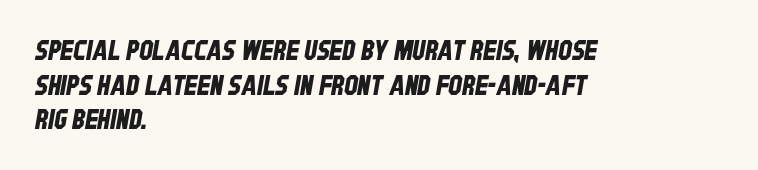
The image shows 27 px text type; set left-aligned, normal line spacing (1.28x), normal letter spacing, not underlined.
